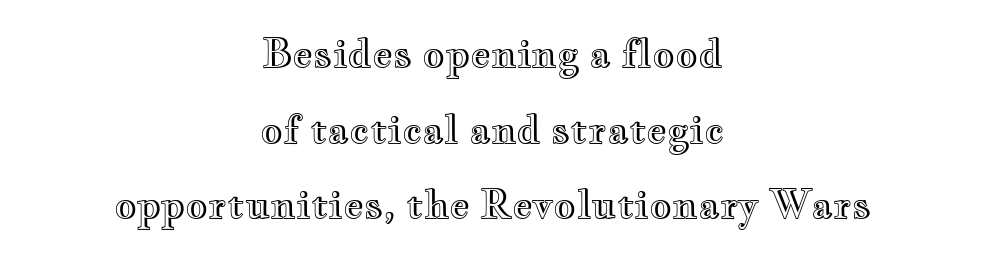
The image shows 39 px wide type, upright; set centered, loose line spacing (1.94x), normal letter spacing, not underlined; a small x-height.
